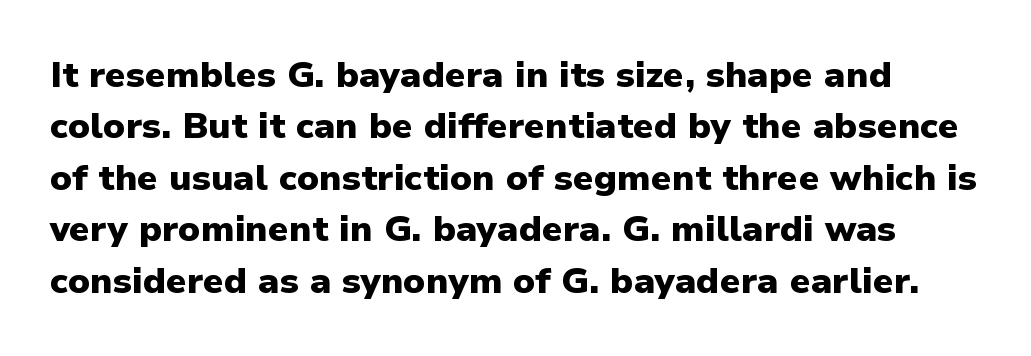
The image shows 36 px heavy sans-serif type, upright; set normal line spacing (1.43x), normal letter spacing, not underlined; low stroke contrast and a medium x-height.
